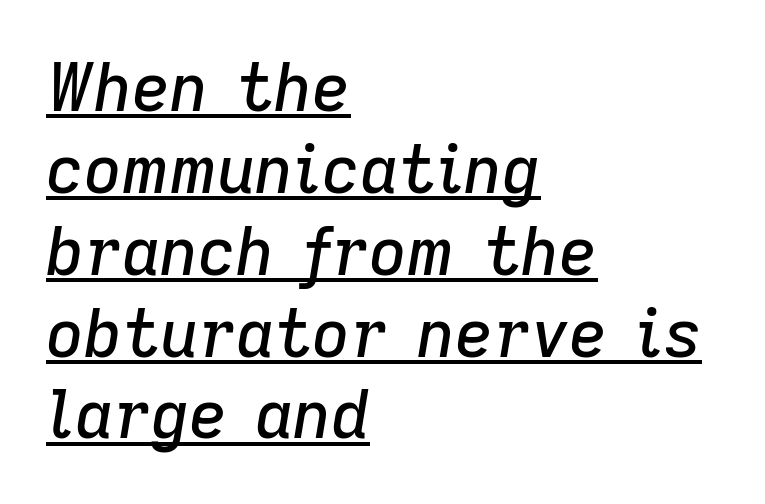
{"italic": "yes", "lean": "right", "slant_degrees": 9, "width": "normal", "stroke_contrast": "low", "x_height": "medium", "monospaced": "no", "underline": "yes", "align": "left", "line_spacing_ratio": 1.24, "letter_spacing": "normal", "letter_spacing_em": 0.0, "glyph_px": 66}
